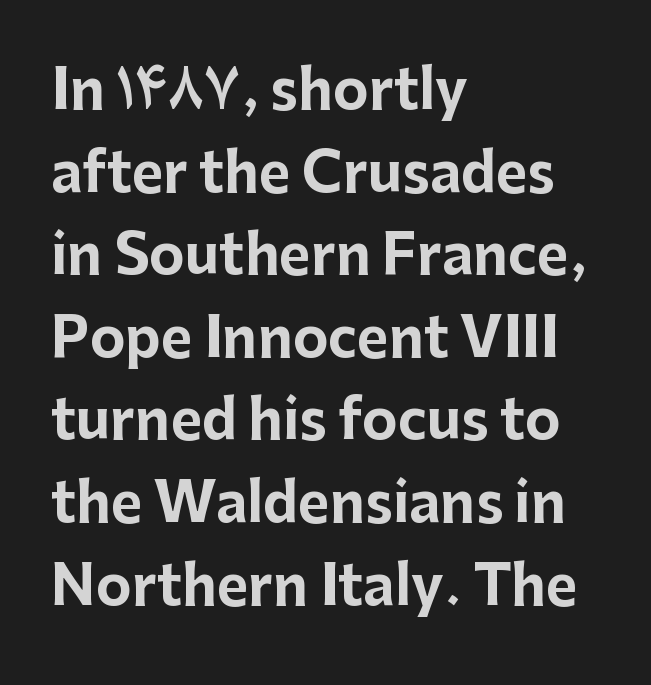
Q: Is the text bold? A: Yes.
Q: Is the text italic (slanted)? A: No, it is upright.
Q: Is the typeface a serif or a sans-serif typeface? A: Sans-serif.
Q: Is the text underlined? A: No.
Q: How is the paragraph aligned? A: Left-aligned.
Q: Is the spacing between letters normal or unusually wide? A: Normal.
Q: Is the spacing between lines tight, normal or loose? A: Normal.
Q: Width (condensed, normal, or wide)? A: Normal.
Q: Stroke contrast? A: Low.
Q: x-height? A: Medium.
Q: Monospaced? A: No.
